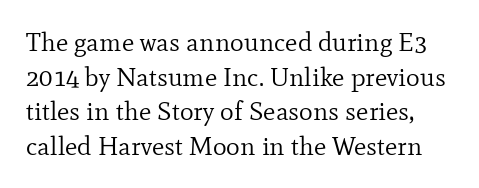
Think standard paragraph weight, or any step lighter than that. The axis of the letterforms is exactly vertical. A typesetter would call this zero additional tracking. Honestly, the row spacing looks completely unremarkable.
